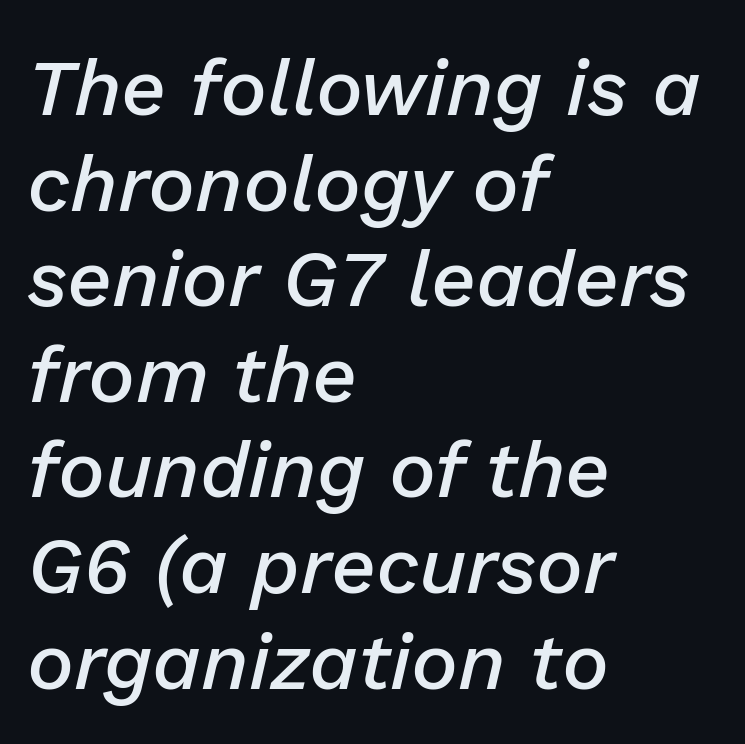
{"italic": "yes", "lean": "right", "slant_degrees": 13, "bold": "semi", "weight": "semibold", "width": "normal", "stroke_contrast": "low", "x_height": "medium", "monospaced": "no", "underline": "no", "align": "left", "line_spacing_ratio": 1.21, "letter_spacing": "normal", "letter_spacing_em": 0.0, "glyph_px": 79}
